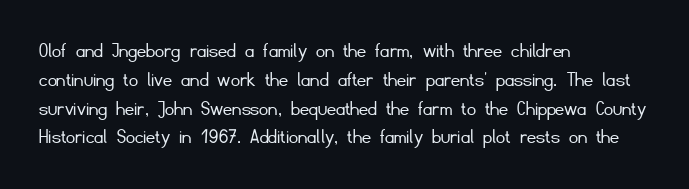
The image shows 22 px text type, upright; set left-aligned, normal line spacing (1.31x), normal letter spacing, not underlined.
